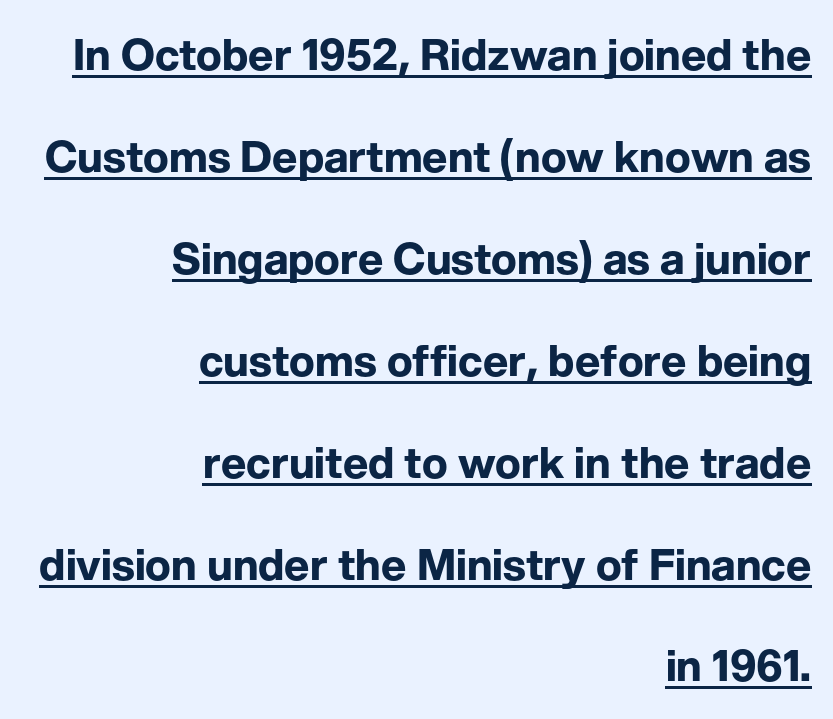
Q: Is the text bold? A: Yes.
Q: Is the text italic (slanted)? A: No, it is upright.
Q: Is the typeface a serif or a sans-serif typeface? A: Sans-serif.
Q: Is the text underlined? A: Yes.
Q: How is the paragraph aligned? A: Right-aligned.
Q: Is the spacing between letters normal or unusually wide? A: Normal.
Q: Is the spacing between lines tight, normal or loose? A: Loose.
Q: Width (condensed, normal, or wide)? A: Normal.
Q: Stroke contrast? A: Low.
Q: x-height? A: Medium.
Q: Monospaced? A: No.
